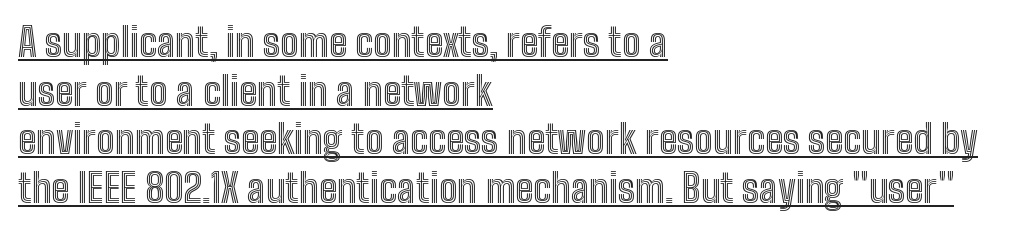
The image shows 39 px condensed type, upright; set left-aligned, normal line spacing (1.25x), normal letter spacing, underlined; a medium x-height.
